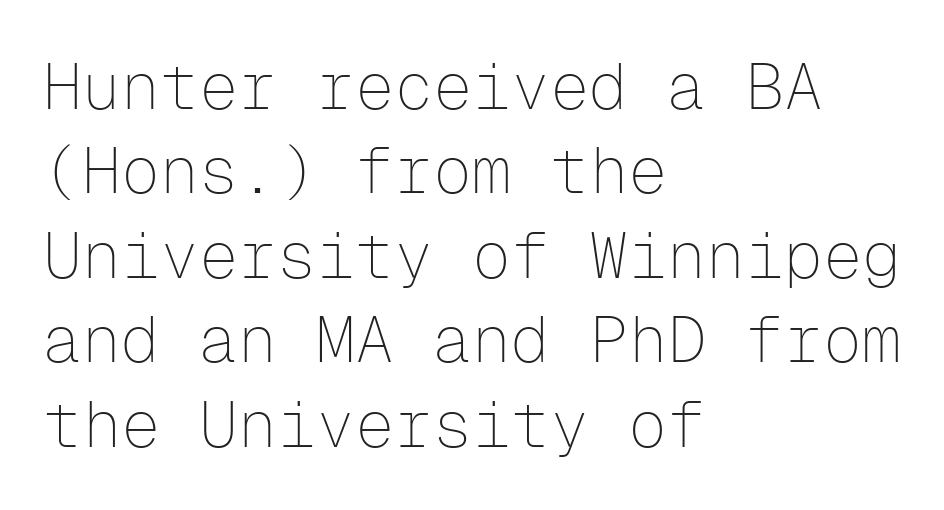
Regarding leading, the lines here are spaced in the standard way. A student would call this left alignment; a typographer would say flush left, rag right. Descenders are the only things crossing below the line. No letter is thick-stroked: the sample isn't bold. Nobody touched the tracking dial on this one.
